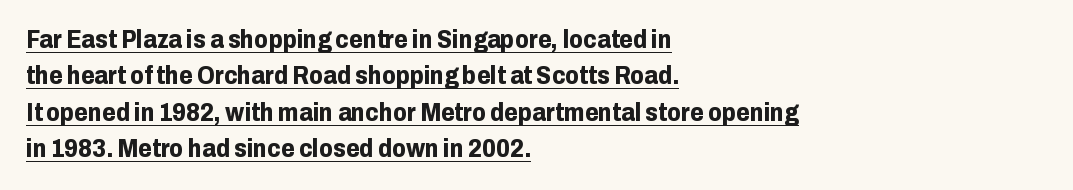
The image shows 25 px bold type, upright; set left-aligned, normal line spacing (1.46x), normal letter spacing, underlined.
